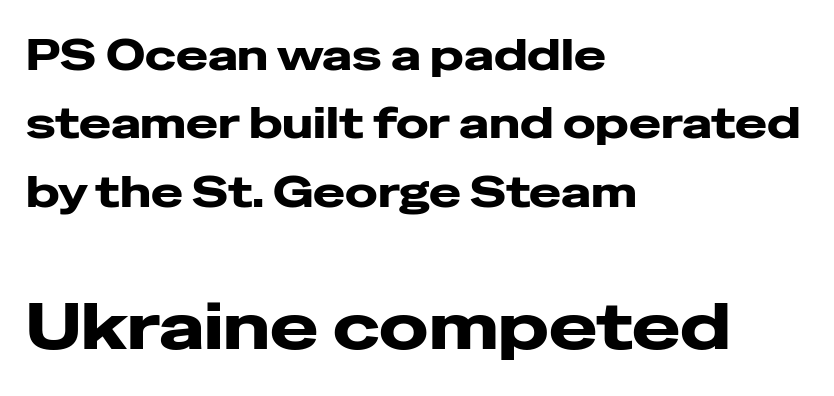
Q: Is the text italic (slanted)? A: No, it is upright.
Q: Is the typeface a serif or a sans-serif typeface? A: Sans-serif.
Q: Is the text underlined? A: No.
Q: How is the paragraph aligned? A: Left-aligned.
Q: Is the spacing between letters normal or unusually wide? A: Normal.
Q: Is the spacing between lines tight, normal or loose? A: Normal.
Q: Which block of text is set in a larger size, the first (top) or the second (bottom)? A: The second (bottom) one.
Q: Width (condensed, normal, or wide)? A: Wide.
Q: Stroke contrast? A: Low.
Q: x-height? A: Medium.
Q: Monospaced? A: No.
